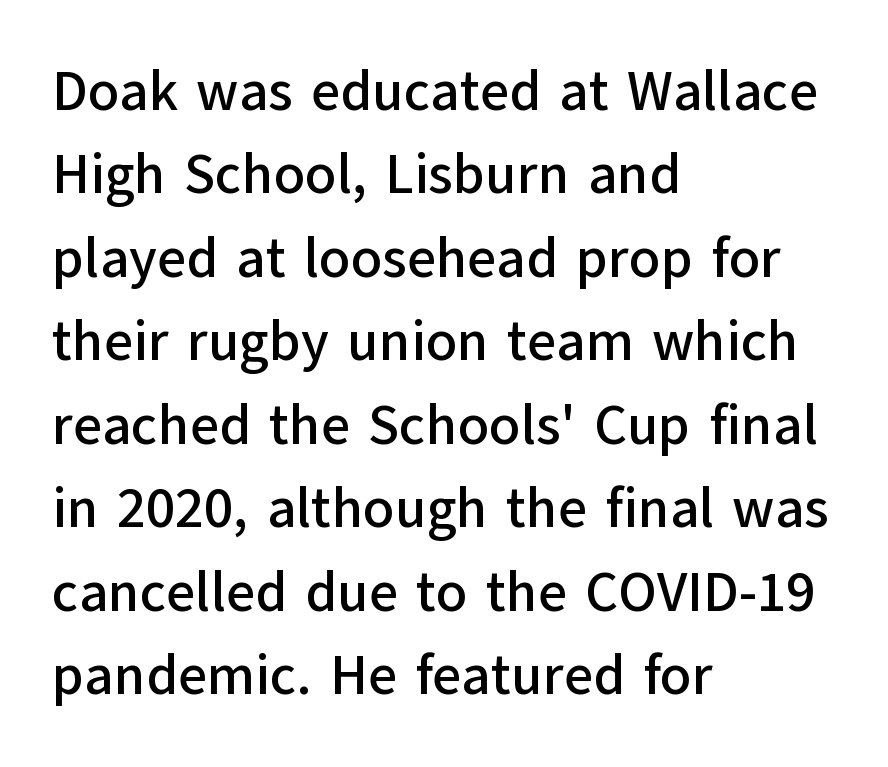
Teacher's note: observe the even left margin — that is flush-left alignment. The type family on display is of the sans-serif kind. This is roman type, the default non-slanted kind. Check under the words: just untouched page. Looks like regular typesetting: each glyph gets only the width it needs. Characters follow at the spacing the type designer built in.
